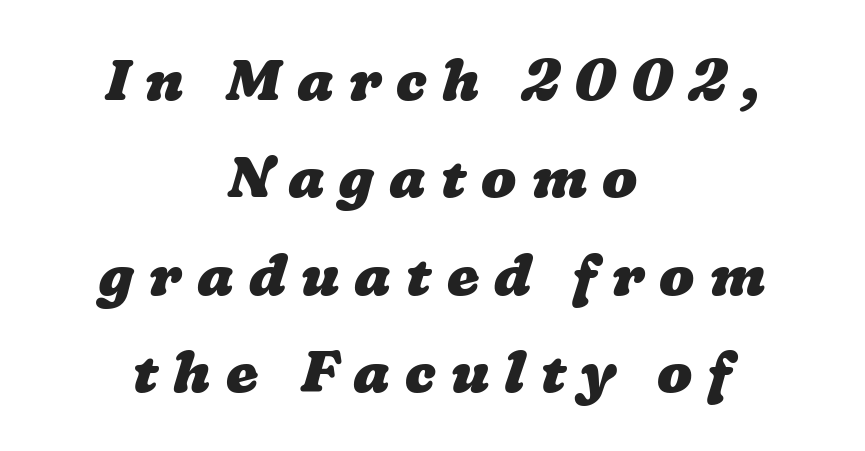
{"bold": "yes", "weight": "heavy", "width": "wide", "stroke_contrast": "low", "x_height": "medium", "monospaced": "no", "underline": "no", "align": "center", "line_spacing": "normal", "line_spacing_ratio": 1.68, "letter_spacing": "wide", "letter_spacing_em": 0.26, "glyph_px": 58}
